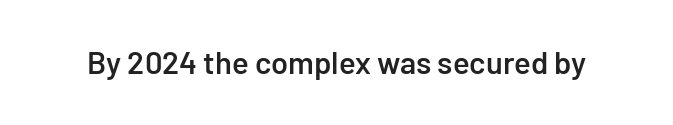
{"serif": "no", "italic": "no", "bold": "semi", "weight": "semibold", "width": "normal", "stroke_contrast": "low", "x_height": "medium", "monospaced": "no", "underline": "no", "letter_spacing": "normal", "letter_spacing_em": 0.0, "glyph_px": 31}
